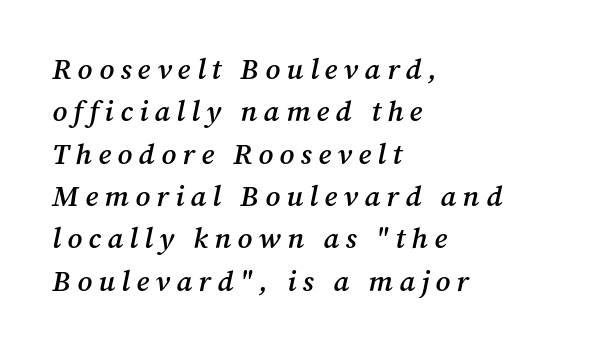
The paragraph shown leans on its left margin. There is plenty of visible air inserted between adjacent glyphs. Semibold letterforms, between regular and bold. Descender tails drop into unmarked territory. To sum up the face: it has serifs. Regular leading.
